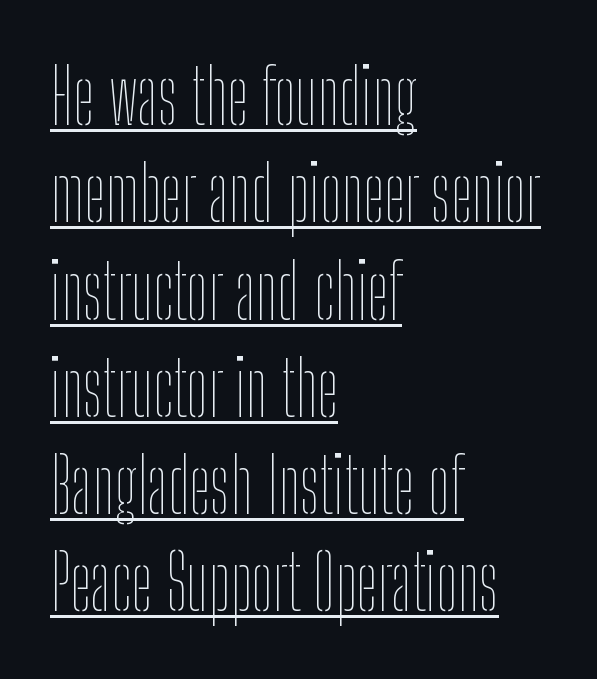
{"italic": "no", "bold": "no", "weight": "thin", "width": "condensed", "stroke_contrast": "low", "x_height": "medium", "monospaced": "no", "underline": "yes", "align": "left", "line_spacing": "normal", "line_spacing_ratio": 1.28, "letter_spacing": "normal", "letter_spacing_em": 0.0, "glyph_px": 76}
